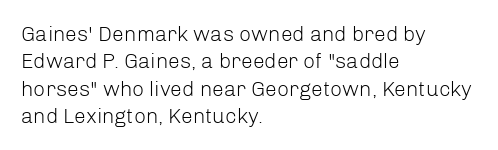
Q: Is the text bold? A: No.
Q: Is the text italic (slanted)? A: No, it is upright.
Q: Is the text underlined? A: No.
Q: How is the paragraph aligned? A: Left-aligned.
Q: Is the spacing between letters normal or unusually wide? A: Normal.
Q: Is the spacing between lines tight, normal or loose? A: Normal.
